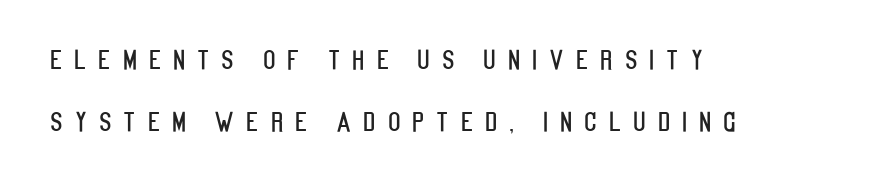
Rendered with straight, roman letterforms. The lines are quadded left. How would I describe the line gaps? Wide and relaxed. There is plenty of visible air inserted between adjacent glyphs. The baseline area is clear.
